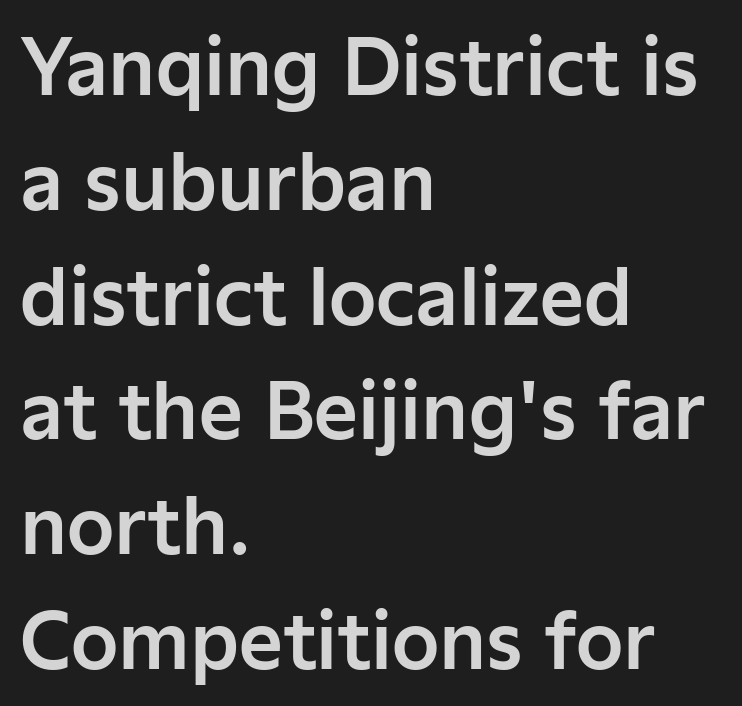
Q: Is the text italic (slanted)? A: No, it is upright.
Q: Is the typeface a serif or a sans-serif typeface? A: Sans-serif.
Q: Is the text underlined? A: No.
Q: How is the paragraph aligned? A: Left-aligned.
Q: Is the spacing between letters normal or unusually wide? A: Normal.
Q: Is the spacing between lines tight, normal or loose? A: Normal.
Q: Width (condensed, normal, or wide)? A: Normal.
Q: Stroke contrast? A: Low.
Q: x-height? A: Medium.
Q: Monospaced? A: No.
